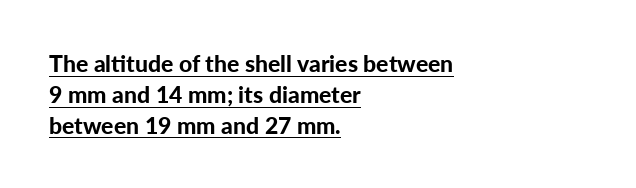
Does the lettering tilt? It doesn't — this is upright. Each line of the rendering has a horizontal stroke beneath the glyphs. One-word summary of the alignment: left. The type is set solid horizontally, with unmodified tracking. Pretty heavy lettering here — definitely bold.
